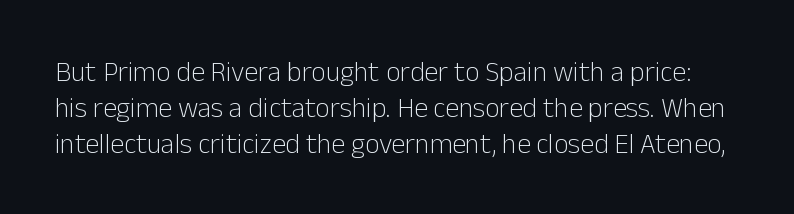
The image shows 28 px light sans-serif type, upright; set normal line spacing (1.28x), normal letter spacing, not underlined; low stroke contrast and a medium x-height.
